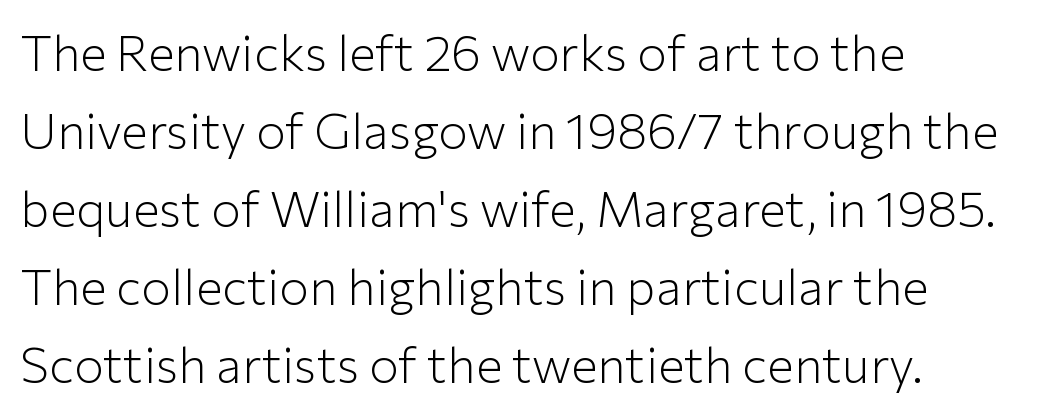
{"serif": "no", "italic": "no", "bold": "no", "weight": "light", "width": "normal", "stroke_contrast": "low", "x_height": "medium", "monospaced": "no", "underline": "no", "align": "left", "line_spacing": "normal", "line_spacing_ratio": 1.56, "letter_spacing": "normal", "letter_spacing_em": 0.0, "glyph_px": 50}
